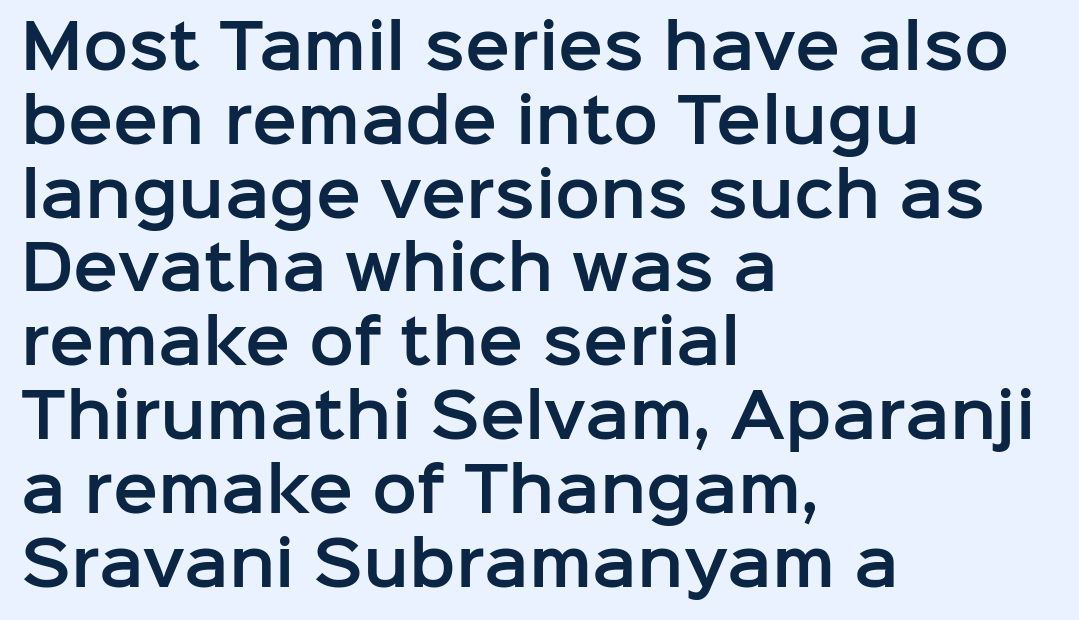
Q: Is the text italic (slanted)? A: No, it is upright.
Q: Is the typeface a serif or a sans-serif typeface? A: Sans-serif.
Q: Is the text underlined? A: No.
Q: How is the paragraph aligned? A: Left-aligned.
Q: Is the spacing between letters normal or unusually wide? A: Normal.
Q: Width (condensed, normal, or wide)? A: Normal.
Q: Stroke contrast? A: Low.
Q: x-height? A: Medium.
Q: Monospaced? A: No.
